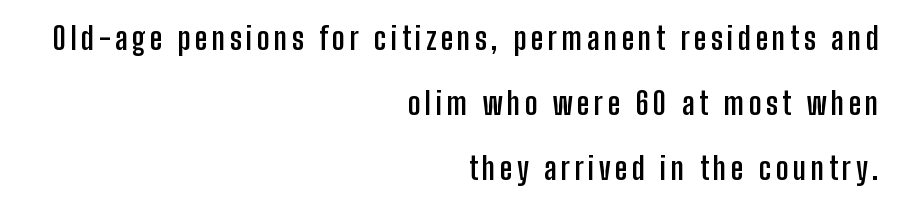
Q: Is the text bold? A: Yes.
Q: Is the text italic (slanted)? A: No, it is upright.
Q: Is the typeface a serif or a sans-serif typeface? A: Sans-serif.
Q: Is the text underlined? A: No.
Q: How is the paragraph aligned? A: Right-aligned.
Q: Is the spacing between lines tight, normal or loose? A: Loose.
Q: Width (condensed, normal, or wide)? A: Condensed.
Q: Stroke contrast? A: Low.
Q: x-height? A: Medium.
Q: Monospaced? A: No.
